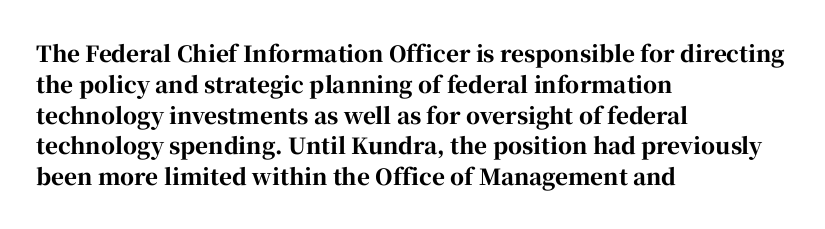
{"italic": "no", "bold": "yes", "underline": "no", "align": "left", "line_spacing": "normal", "line_spacing_ratio": 1.4, "letter_spacing": "normal", "letter_spacing_em": 0.0, "glyph_px": 22}
